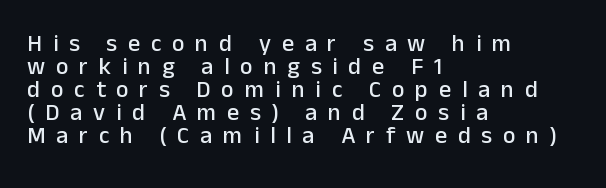
Q: Is the text italic (slanted)? A: No, it is upright.
Q: Is the text underlined? A: No.
Q: How is the paragraph aligned? A: Left-aligned.
Q: Is the spacing between letters normal or unusually wide? A: Unusually wide.
Q: Is the spacing between lines tight, normal or loose? A: Tight.
